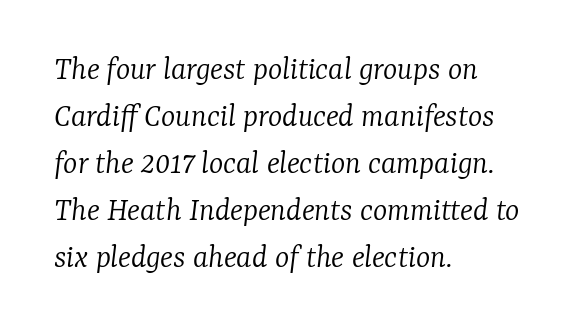
{"serif": "yes", "italic": "yes", "lean": "right", "slant_degrees": 7, "bold": "no", "weight": "light", "width": "normal", "stroke_contrast": "low", "x_height": "medium", "monospaced": "no", "underline": "no", "align": "left", "line_spacing": "normal", "line_spacing_ratio": 1.38, "letter_spacing": "normal", "letter_spacing_em": 0.0, "glyph_px": 34}
